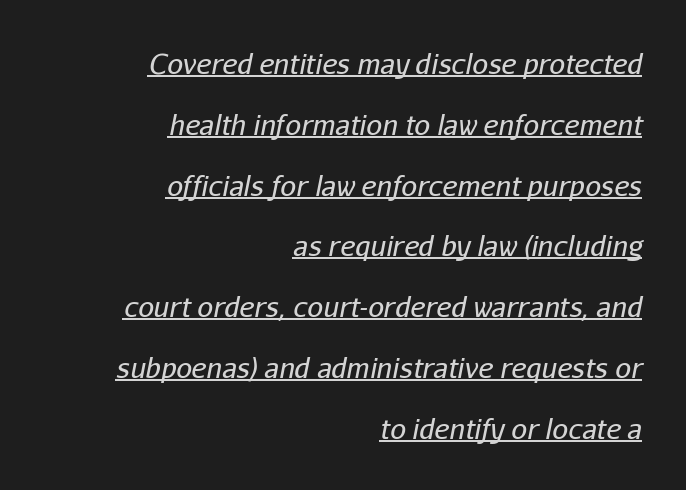
The rag falls on the left side of this text block. The strokes are not fattened; the text isn't bold. The lettering tilts uniformly, giving the passage an italic look. The space between consecutive lines is lavish. The glyphs are accompanied by a horizontal stroke just below them. Here the designer chose a conventional face with non-uniform glyph widths.
